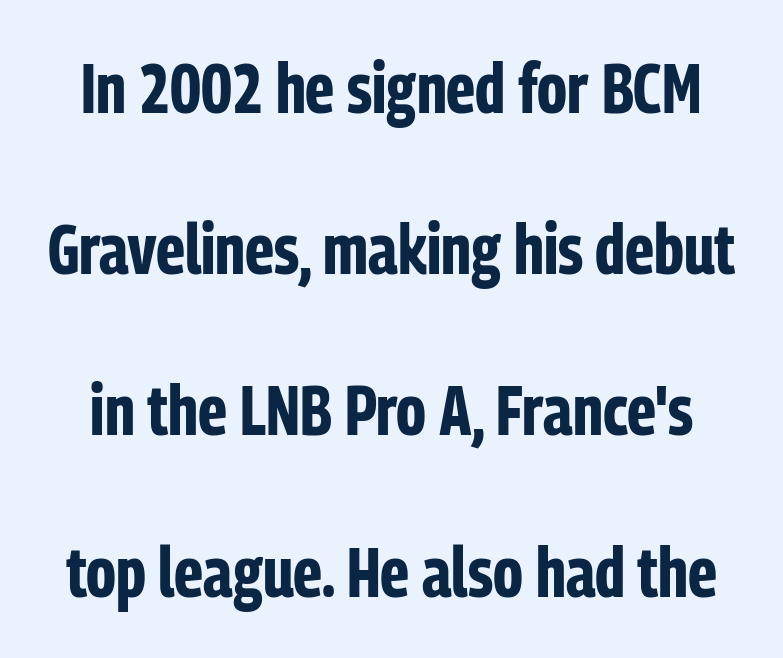
Students, note that the glyphs here touch the page at normal intervals. Descenders hang freely into open space. The block of text is sparse from top to bottom, with ample space between rows. The characters display no serif detailing; their extremities are plain.
